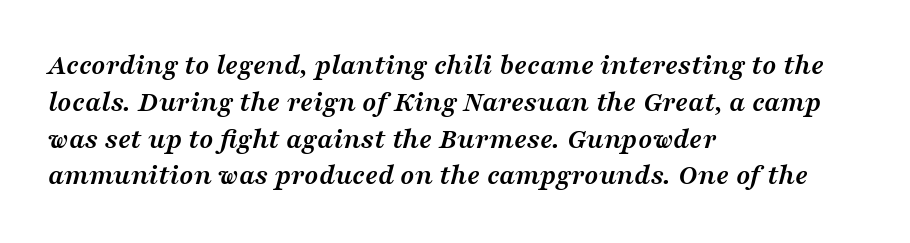
{"serif": "yes", "italic": "yes", "lean": "right", "slant_degrees": 16, "bold": "yes", "weight": "semibold", "width": "wide", "stroke_contrast": "medium", "x_height": "medium", "monospaced": "no", "underline": "no", "align": "left", "line_spacing": "normal", "line_spacing_ratio": 1.27, "letter_spacing": "normal", "letter_spacing_em": 0.0, "glyph_px": 29}
